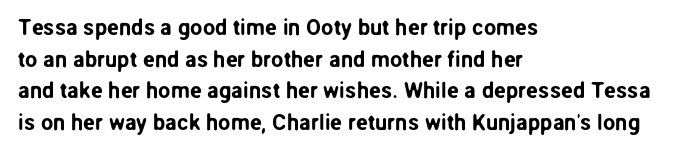
{"italic": "no", "underline": "no", "align": "left", "line_spacing": "normal", "line_spacing_ratio": 1.44, "letter_spacing": "normal", "letter_spacing_em": 0.0, "glyph_px": 22}
